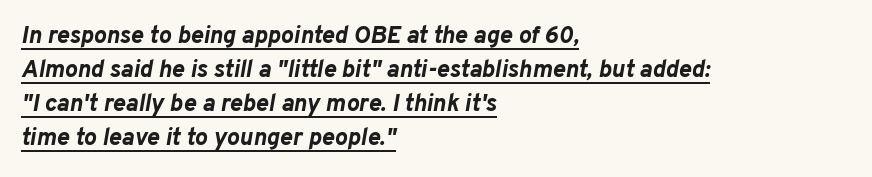
Typesetter's note: full bold, strokes at maximum text heaviness. Notice how the stems are inclined rather than vertical — that's the hallmark of italics. The specimen includes a rule beneath the text block's lines. These lines keep a tight, regular rhythm from letter to letter. The lines are quadded left.
